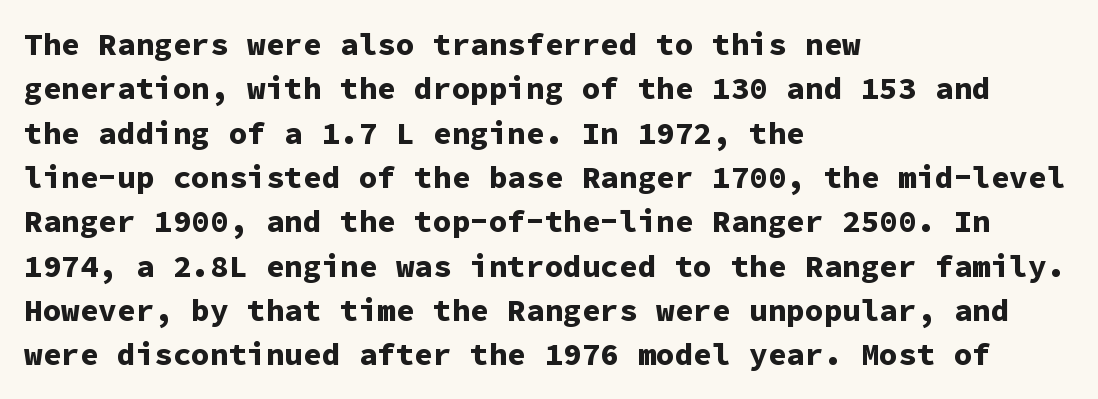
The image shows 31 px bold sans-serif type, upright, monospaced; set left-aligned, normal line spacing (1.43x), normal letter spacing, not underlined; low stroke contrast and a medium x-height.
